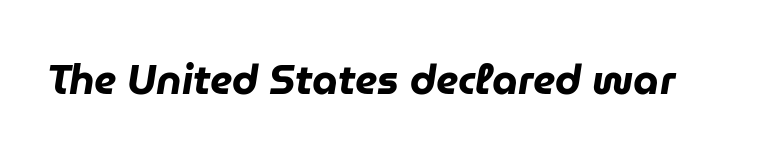
Is the letter spacing exaggerated? No — it looks like the ordinary default. Is this a fixed-width face? No — the glyphs have proportional, varying widths. There's an unmistakable incline to the writing here. Descenders are the only things crossing below the line. Compared with an ordinary text face, these strokes are far heavier — a full bold.
